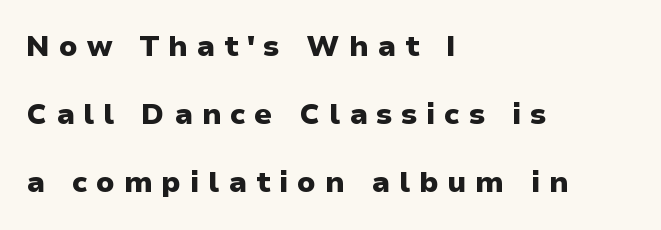
Are there feet on the stems? There aren't — it's a sans. The string is rendered with underlining switched off. Italic? Not at all — the glyphs are vertical. The letters advance in unequal steps, a hallmark of proportional type.
